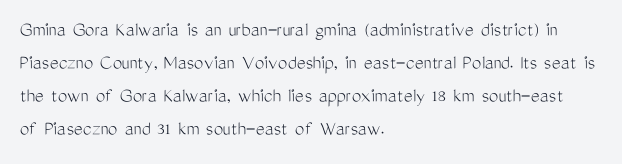
Q: Is the text bold? A: No.
Q: Is the text italic (slanted)? A: No, it is upright.
Q: Is the text underlined? A: No.
Q: How is the paragraph aligned? A: Left-aligned.
Q: Is the spacing between letters normal or unusually wide? A: Normal.
Q: Is the spacing between lines tight, normal or loose? A: Normal.
